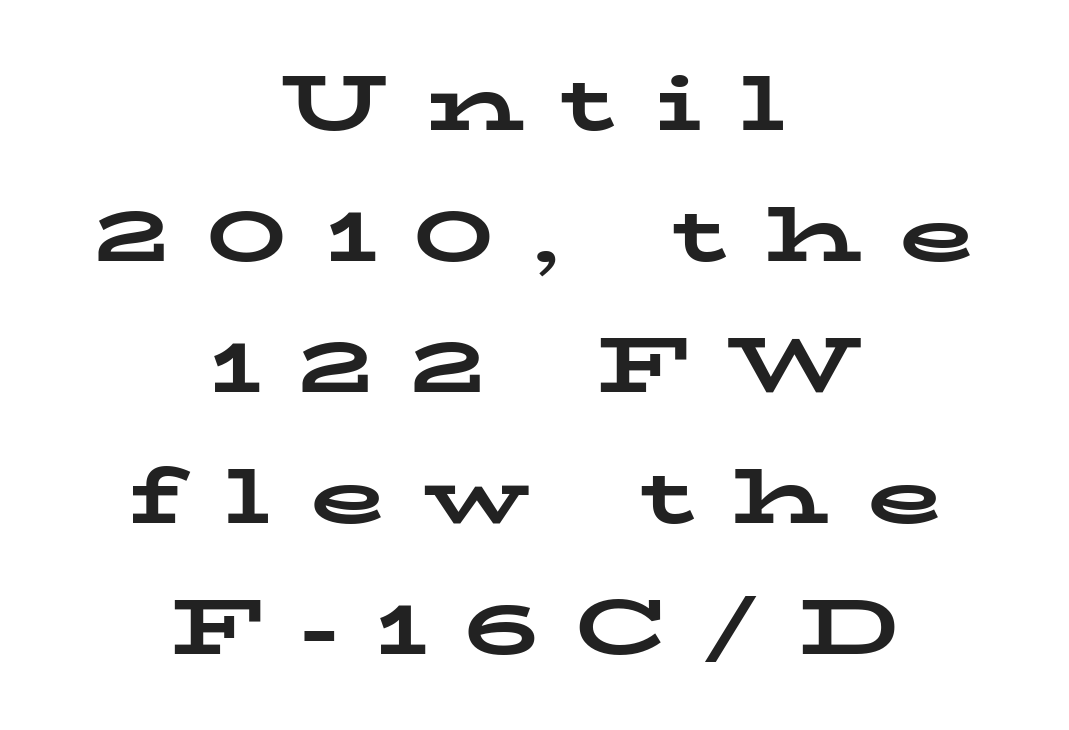
{"serif": "yes", "italic": "no", "bold": "yes", "weight": "bold", "width": "wide", "stroke_contrast": "low", "x_height": "medium", "monospaced": "no", "underline": "no", "align": "center", "line_spacing": "normal", "line_spacing_ratio": 1.68, "letter_spacing": "wide", "letter_spacing_em": 0.49, "glyph_px": 78}
